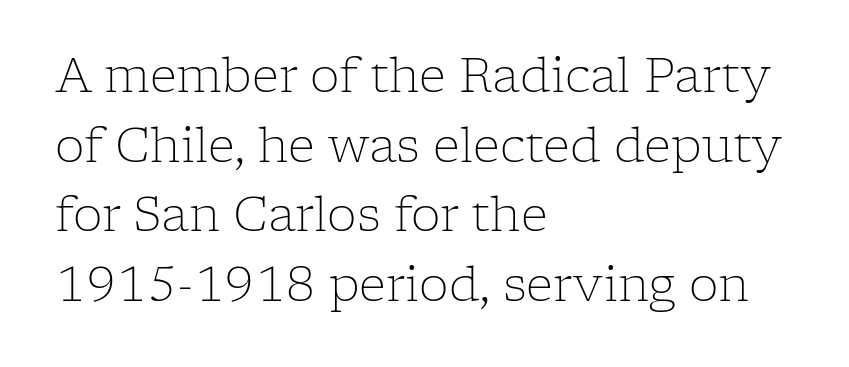
Letters rest on an invisible, unmarked baseline. This rendering leaves character spacing at its baseline value. No extra ink here — the face is not bold. Every row of glyphs begins at an identical x-position on the left. You can tell from the footed stems that serif type was used. Spacing verdict: proportional, widths tailored to each character.
